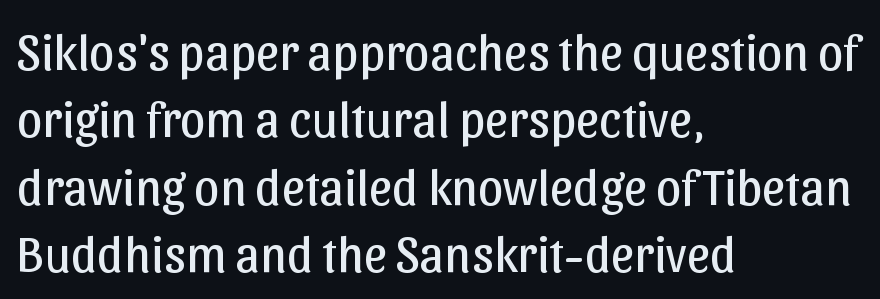
The image shows 51 px regular-weight sans-serif type, upright; set left-aligned, normal line spacing (1.32x), normal letter spacing, not underlined; low stroke contrast and a medium x-height.
